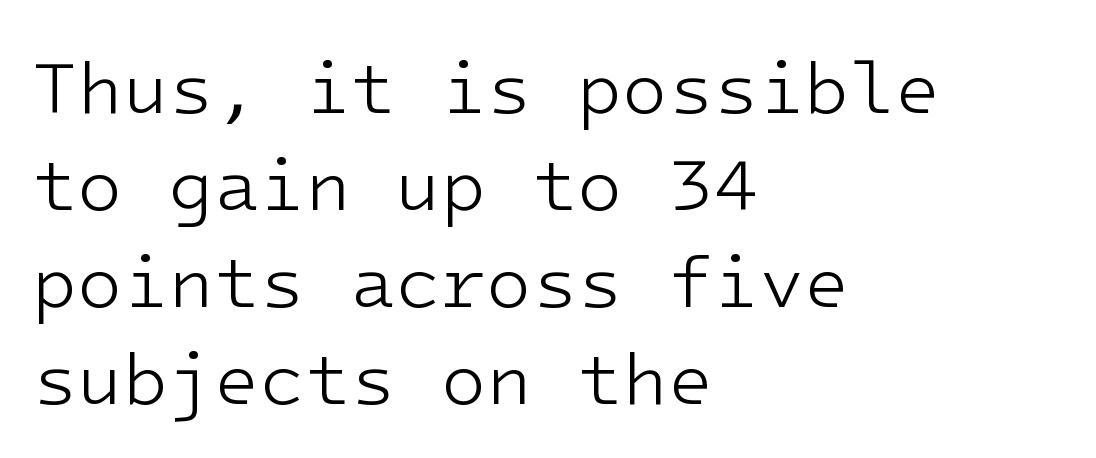
{"serif": "no", "italic": "no", "bold": "no", "weight": "light", "width": "normal", "stroke_contrast": "low", "x_height": "medium", "underline": "no", "align": "left", "line_spacing": "normal", "line_spacing_ratio": 1.31, "letter_spacing": "normal", "letter_spacing_em": 0.0, "glyph_px": 74}
